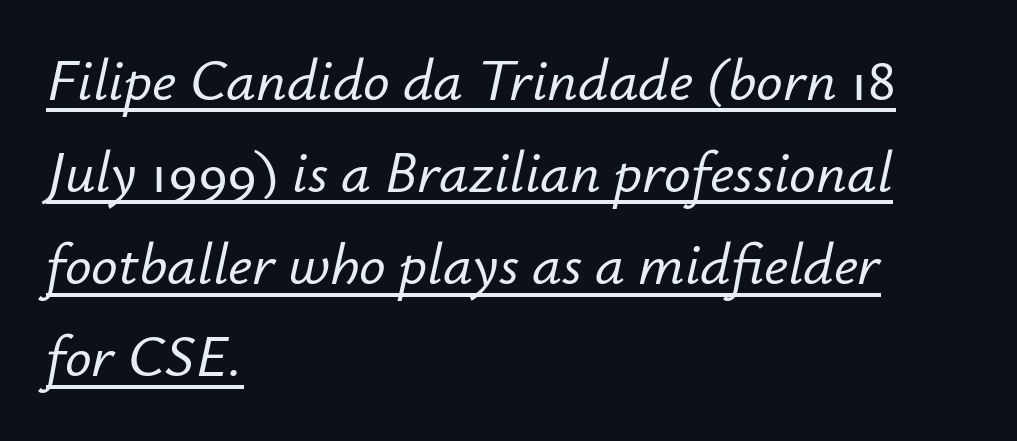
{"italic": "yes", "lean": "right", "slant_degrees": 12, "width": "normal", "stroke_contrast": "low", "x_height": "small", "monospaced": "no", "underline": "yes", "align": "left", "line_spacing": "normal", "line_spacing_ratio": 1.56, "letter_spacing": "normal", "letter_spacing_em": 0.0, "glyph_px": 59}
